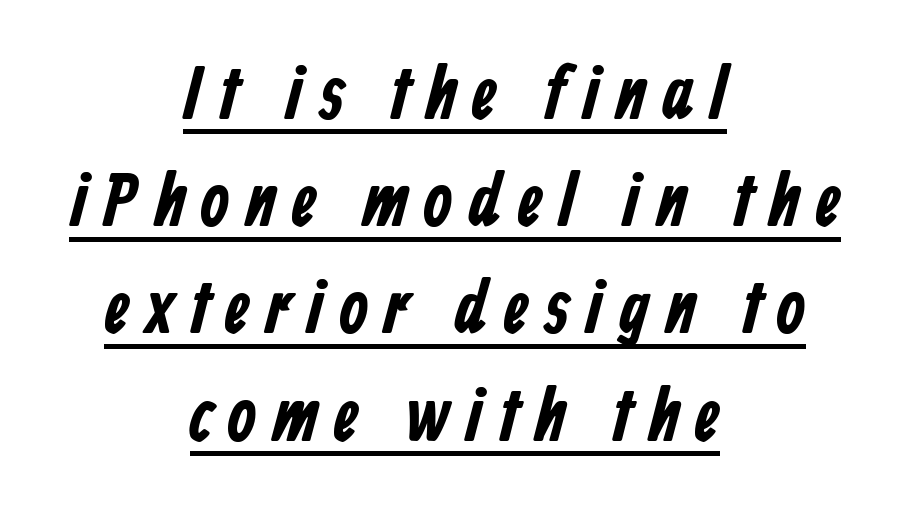
{"serif": "no", "bold": "yes", "weight": "bold", "width": "condensed", "stroke_contrast": "low", "x_height": "medium", "monospaced": "no", "underline": "yes", "align": "center", "line_spacing": "normal", "line_spacing_ratio": 1.43, "letter_spacing": "wide", "letter_spacing_em": 0.21, "glyph_px": 75}
